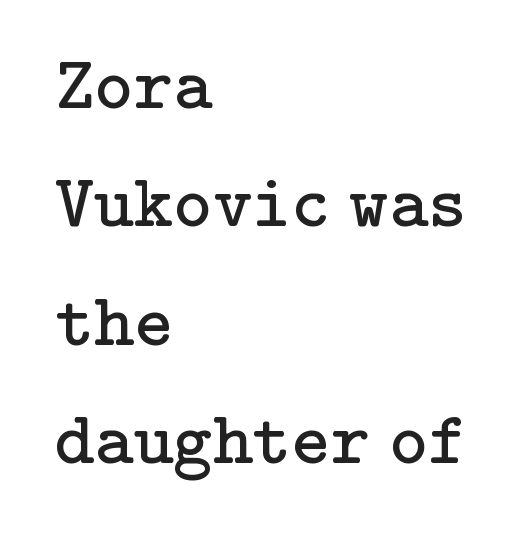
A roman cut, with each character standing at attention. How would I describe the line gaps? Plain and ordinary. The compositor pushed each line to the left boundary. The specimen omits any rule beneath the text block's lines. Serif or sans? Serif — the stroke terminals have little feet. Inter-character spacing is left at the font's built-in metrics.
